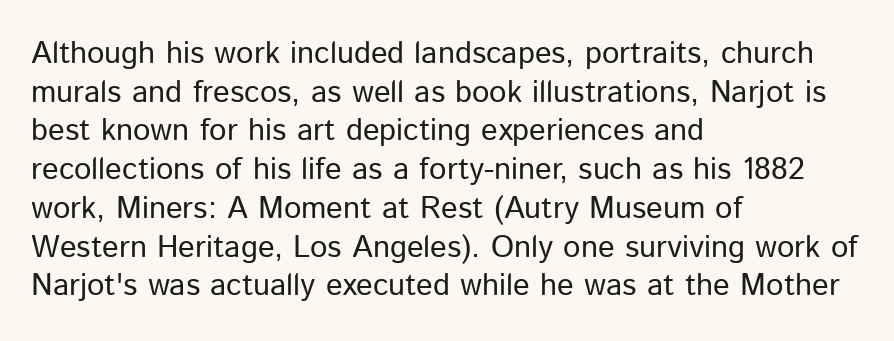
Q: Is the text bold? A: No.
Q: Is the text italic (slanted)? A: No, it is upright.
Q: Is the typeface a serif or a sans-serif typeface? A: Sans-serif.
Q: Is the text underlined? A: No.
Q: How is the paragraph aligned? A: Left-aligned.
Q: Is the spacing between letters normal or unusually wide? A: Normal.
Q: Is the spacing between lines tight, normal or loose? A: Normal.
Q: Width (condensed, normal, or wide)? A: Normal.
Q: Stroke contrast? A: Low.
Q: x-height? A: Medium.
Q: Monospaced? A: No.
